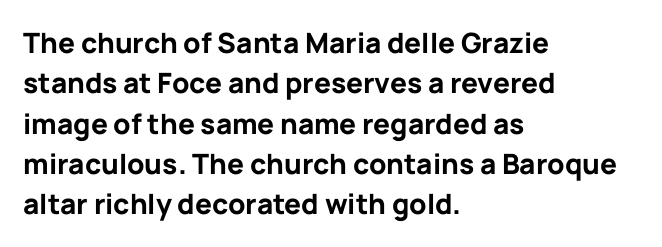
{"serif": "no", "italic": "no", "bold": "yes", "weight": "bold", "width": "normal", "stroke_contrast": "low", "x_height": "medium", "monospaced": "no", "underline": "no", "align": "left", "line_spacing": "normal", "line_spacing_ratio": 1.44, "letter_spacing": "normal", "letter_spacing_em": 0.0, "glyph_px": 28}
